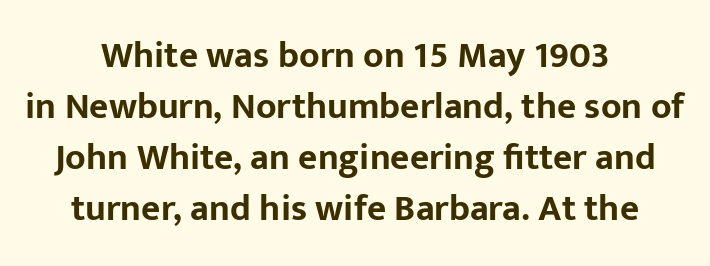
The image shows 37 px bold sans-serif type, upright; set centered, normal line spacing (1.38x), normal letter spacing, not underlined; low stroke contrast and a medium x-height.
